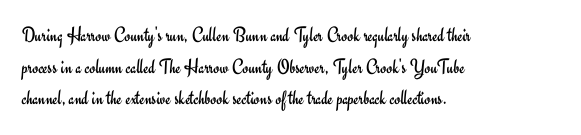
Leftover space on each line is placed entirely after the last word. The rows are spaced the way most documents space them. The font is comparable to plain body text, perhaps lighter. Honestly, there is no underline to notice here at all. Nobody touched the tracking dial on this one.
